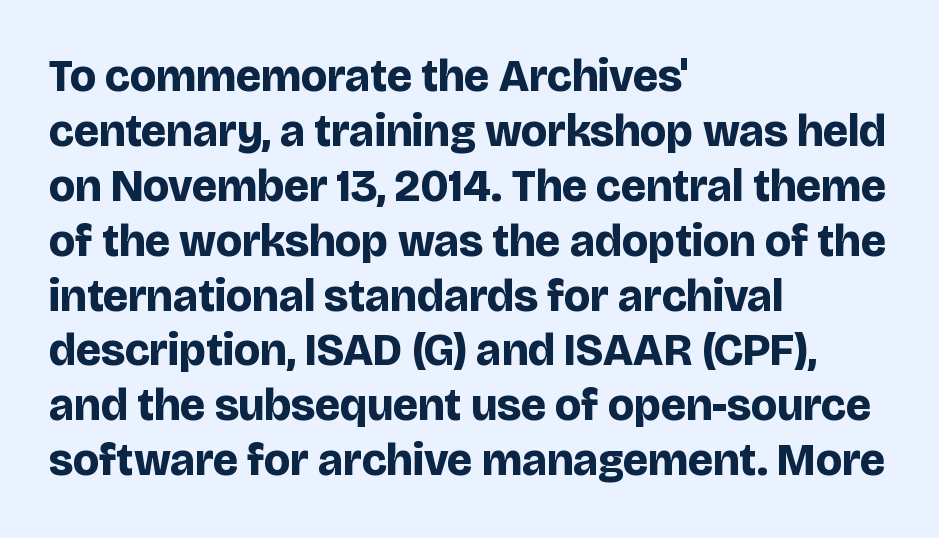
The image shows 45 px bold sans-serif type, upright; set left-aligned, line spacing 1.22x, normal letter spacing, not underlined; low stroke contrast and a large x-height.
